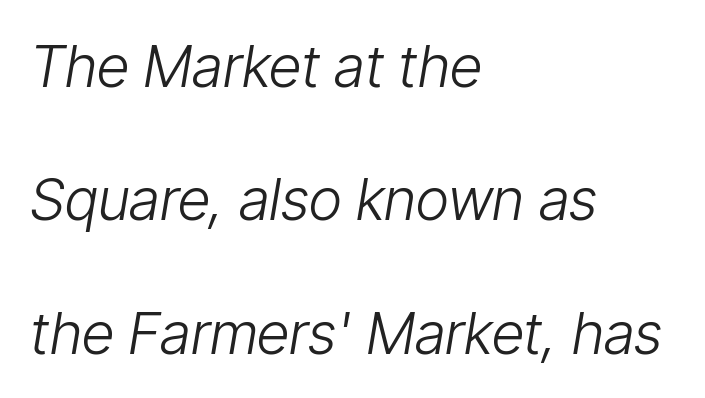
Q: Is the text bold? A: No.
Q: Is the text italic (slanted)? A: Yes, it leans right by about 9 degrees.
Q: Is the text underlined? A: No.
Q: How is the paragraph aligned? A: Left-aligned.
Q: Is the spacing between letters normal or unusually wide? A: Normal.
Q: Is the spacing between lines tight, normal or loose? A: Loose.
Q: Width (condensed, normal, or wide)? A: Condensed.
Q: Stroke contrast? A: Low.
Q: x-height? A: Medium.
Q: Monospaced? A: No.
